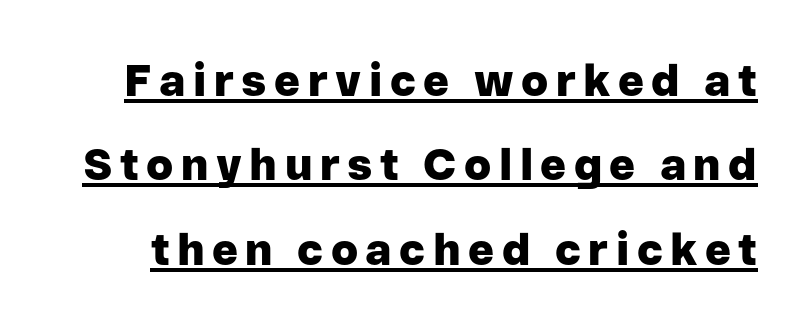
Q: Is the text bold? A: Yes.
Q: Is the text italic (slanted)? A: No, it is upright.
Q: Is the typeface a serif or a sans-serif typeface? A: Sans-serif.
Q: Is the text underlined? A: Yes.
Q: Is the spacing between lines tight, normal or loose? A: Loose.
Q: Width (condensed, normal, or wide)? A: Normal.
Q: Stroke contrast? A: Low.
Q: x-height? A: Medium.
Q: Monospaced? A: No.
